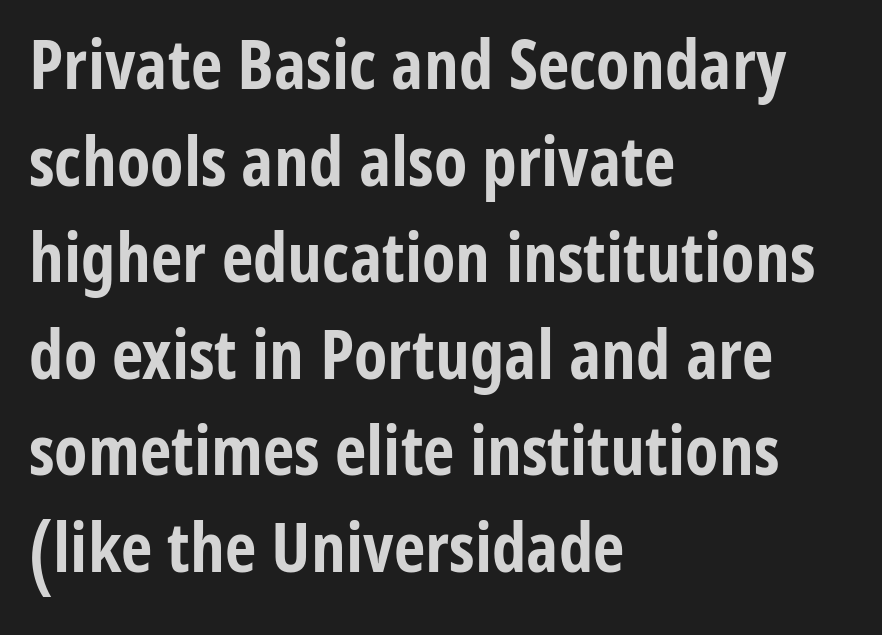
The letters advance in unequal steps, a hallmark of proportional type. Rule under the text: the space is simply empty. Inter-character spacing is left at the font's built-in metrics. Look at the stroke-to-counter ratio: heavy, a bold. You can tell from the bare stems that sans-serif type was used.
